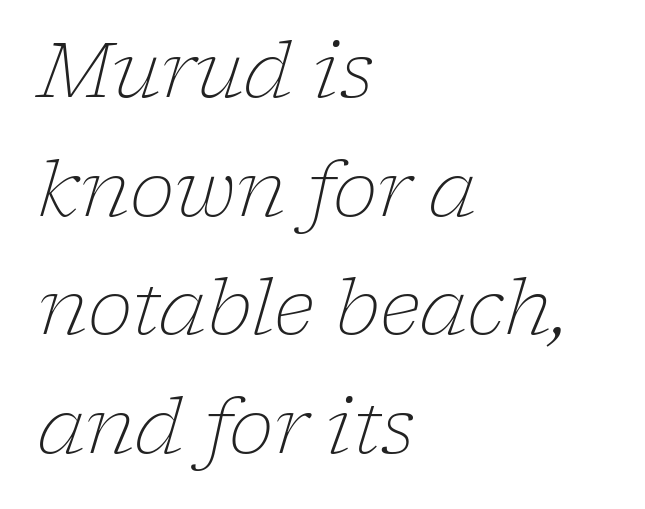
Q: Is the text bold? A: No.
Q: Is the text italic (slanted)? A: Yes, it leans right by about 17 degrees.
Q: Is the typeface a serif or a sans-serif typeface? A: Serif.
Q: Is the text underlined? A: No.
Q: How is the paragraph aligned? A: Left-aligned.
Q: Is the spacing between letters normal or unusually wide? A: Normal.
Q: Is the spacing between lines tight, normal or loose? A: Normal.
Q: Width (condensed, normal, or wide)? A: Normal.
Q: Stroke contrast? A: Low.
Q: x-height? A: Medium.
Q: Monospaced? A: No.
